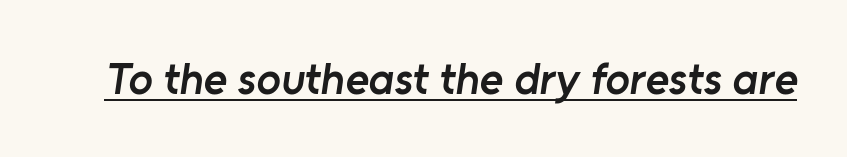
{"serif": "no", "bold": "semi", "weight": "semibold", "width": "normal", "stroke_contrast": "low", "x_height": "medium", "monospaced": "no", "underline": "yes", "letter_spacing": "normal", "letter_spacing_em": 0.0, "glyph_px": 45}
